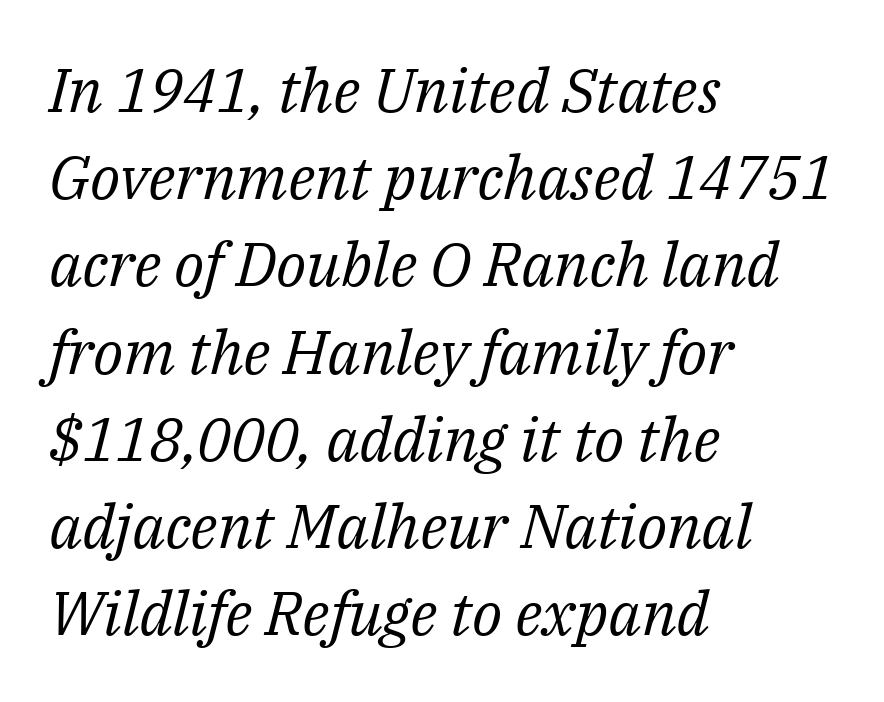
The image shows 61 px regular-weight serif type, italic (leaning right); set left-aligned, normal line spacing (1.43x), normal letter spacing, not underlined; medium stroke contrast and a medium x-height.
